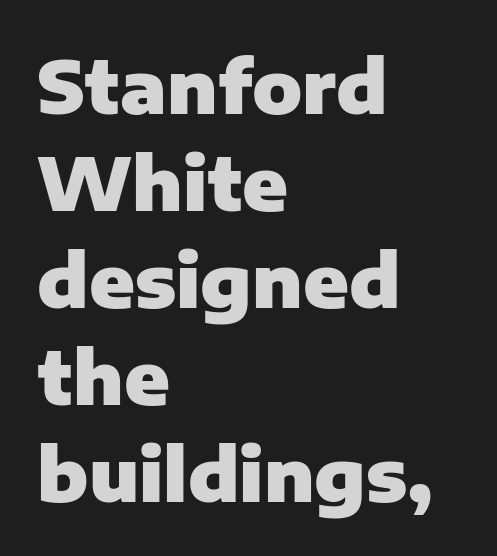
Q: Is the text bold? A: Yes.
Q: Is the text italic (slanted)? A: No, it is upright.
Q: Is the typeface a serif or a sans-serif typeface? A: Sans-serif.
Q: Is the text underlined? A: No.
Q: How is the paragraph aligned? A: Left-aligned.
Q: Is the spacing between letters normal or unusually wide? A: Normal.
Q: Is the spacing between lines tight, normal or loose? A: Normal.
Q: Width (condensed, normal, or wide)? A: Normal.
Q: Stroke contrast? A: Low.
Q: x-height? A: Medium.
Q: Monospaced? A: No.
